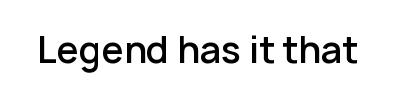
Decoration check: the copy has no underline. Posture: straight, roman, zero tilt. The passage shown is semibold, sitting just below true bold. Compared with typical body copy, the letter spacing here is the same. The face used here is proportionally spaced, like ordinary book or web type.
